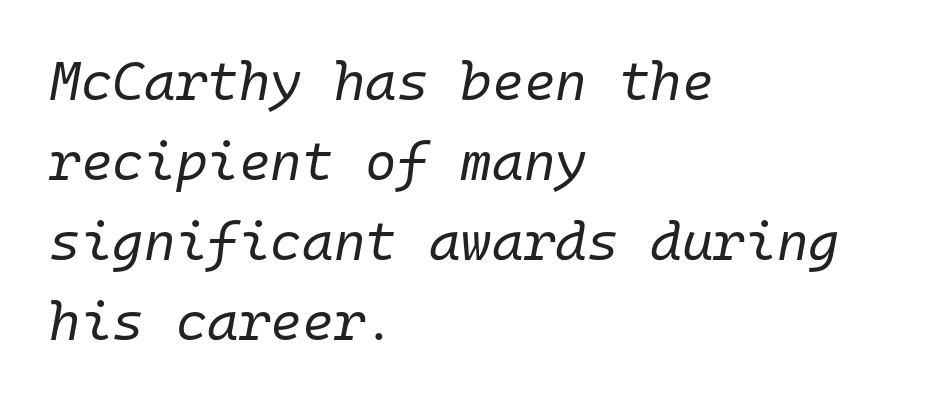
{"italic": "yes", "lean": "right", "slant_degrees": 10, "bold": "no", "weight": "regular", "width": "normal", "stroke_contrast": "low", "x_height": "medium", "monospaced": "yes", "underline": "no", "align": "left", "line_spacing": "normal", "line_spacing_ratio": 1.48, "letter_spacing": "normal", "letter_spacing_em": 0.0, "glyph_px": 54}
